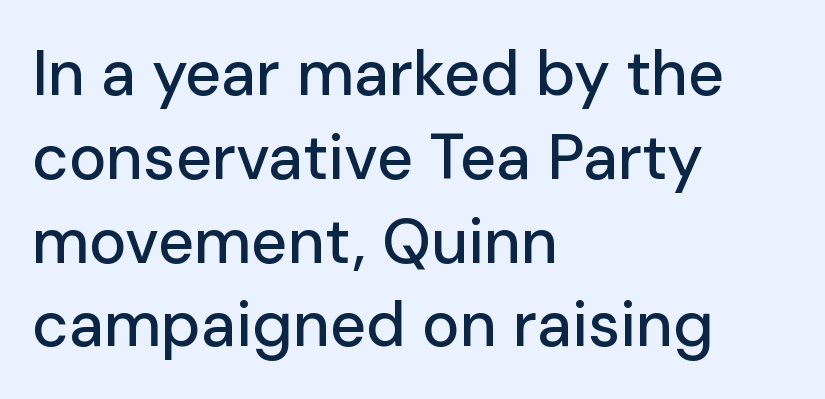
Each row of text sits above clean, open space. The face used here is proportionally spaced, like ordinary book or web type. Nobody touched the tracking dial on this one. The type sits square on the baseline with zero lean.
